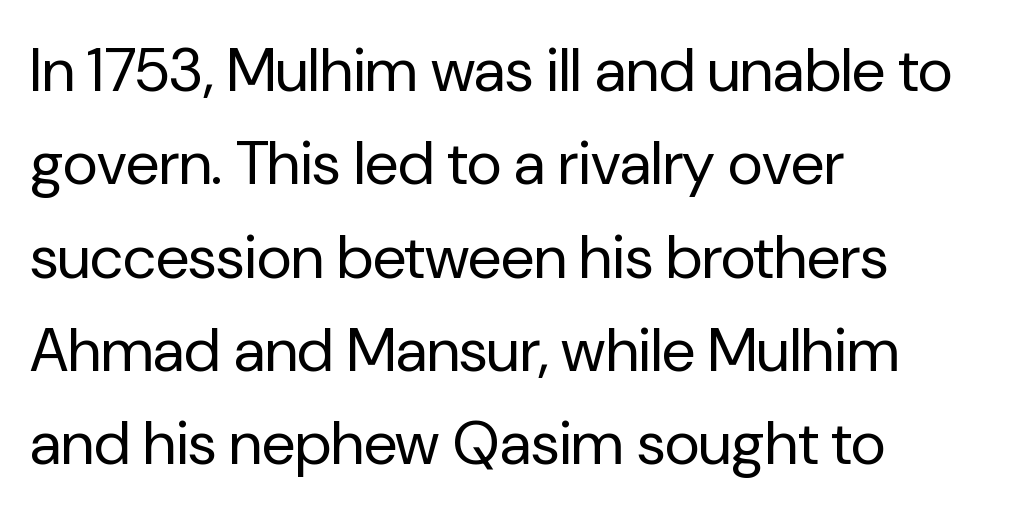
{"serif": "no", "italic": "no", "bold": "no", "weight": "regular", "width": "normal", "stroke_contrast": "low", "x_height": "medium", "monospaced": "no", "underline": "no", "align": "left", "line_spacing": "normal", "line_spacing_ratio": 1.53, "letter_spacing": "normal", "letter_spacing_em": 0.0, "glyph_px": 61}
